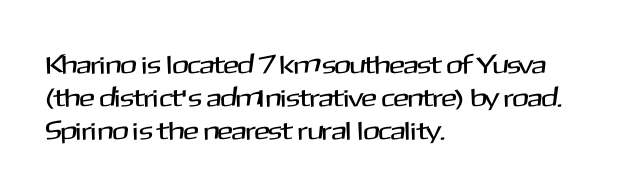
The image shows 26 px text type, upright; set left-aligned, normal line spacing (1.26x), normal letter spacing, not underlined.
